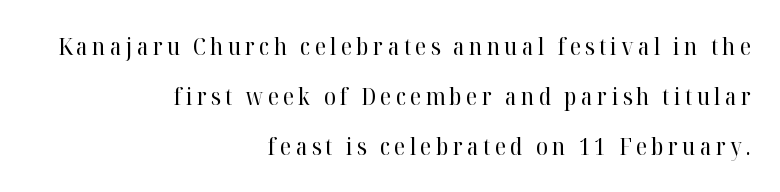
The image shows 24 px text type, upright; set right-aligned, loose line spacing (2.08x), not underlined.
